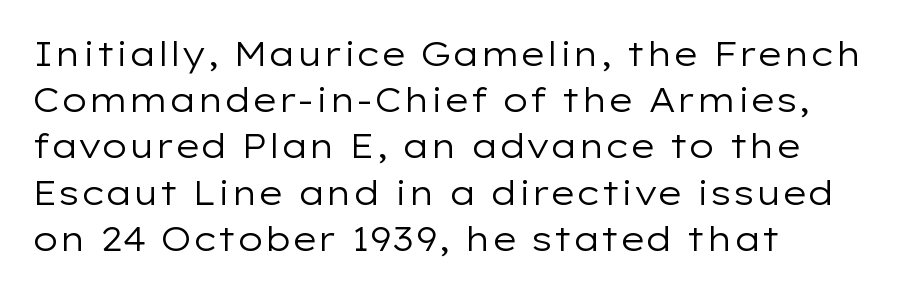
The font family rendered here belongs to the sans-serif group. The vertical gap from one line to the next is medium. The ragged edge is on the right, which tells us the setting is flush left. The passage shown is not bold in any degree. This is the regular roman posture of the typeface. This sample uses plain, unmodified letter spacing.
